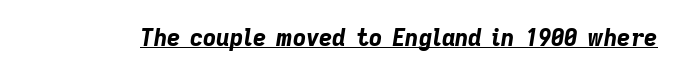
{"italic": "yes", "lean": "right", "slant_degrees": 9, "bold": "yes", "underline": "yes", "letter_spacing": "normal", "letter_spacing_em": 0.0, "glyph_px": 23}
